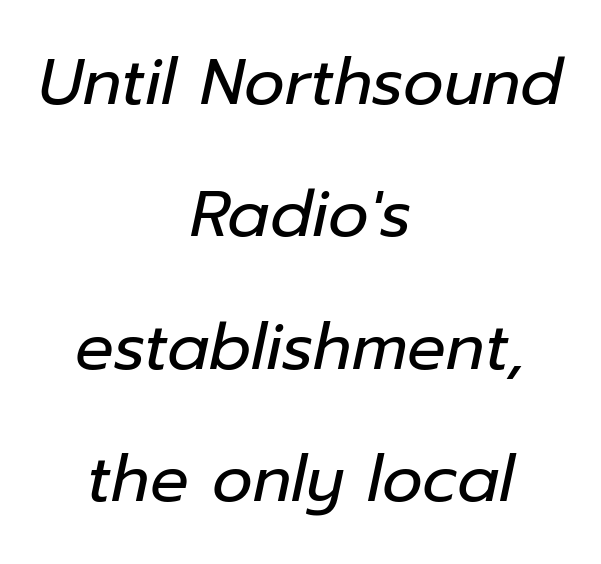
The image shows 64 px regular-weight type, italic (leaning right); set centered, loose line spacing (2.07x), normal letter spacing, not underlined; low stroke contrast and a medium x-height.
